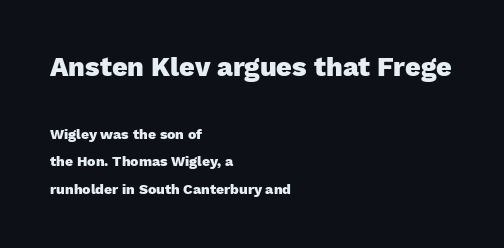
{"italic": "no", "bold": "yes", "underline": "no", "align": "left", "line_spacing": "loose", "line_spacing_ratio": 1.97, "letter_spacing": "normal", "letter_spacing_em": 0.0, "larger_block": "first", "size_ratio": 1.93, "glyph_px": 27}
